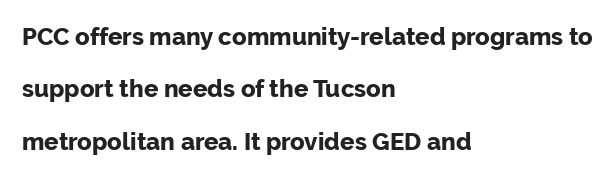
The axis of the letterforms is exactly vertical. The characters look thick and weighty, a clear bold. Every row of glyphs begins at an identical x-position on the left. This rendering leaves character spacing at its baseline value.
